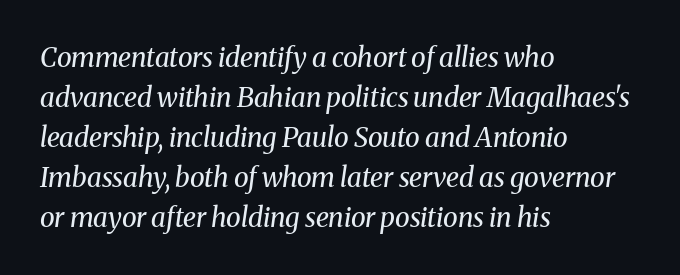
{"italic": "yes", "lean": "right", "slant_degrees": 8, "bold": "no", "underline": "no", "align": "left", "line_spacing": "normal", "line_spacing_ratio": 1.48, "letter_spacing": "normal", "letter_spacing_em": 0.0, "glyph_px": 27}
